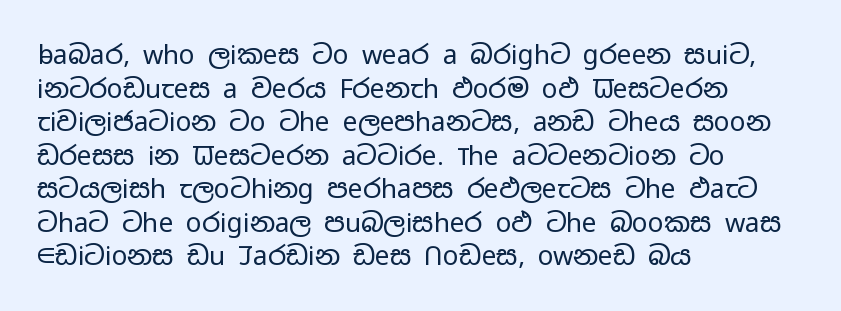
{"italic": "no", "bold": "no", "underline": "no", "align": "left", "line_spacing": "normal", "line_spacing_ratio": 1.29, "letter_spacing": "normal", "letter_spacing_em": 0.0, "glyph_px": 26}
